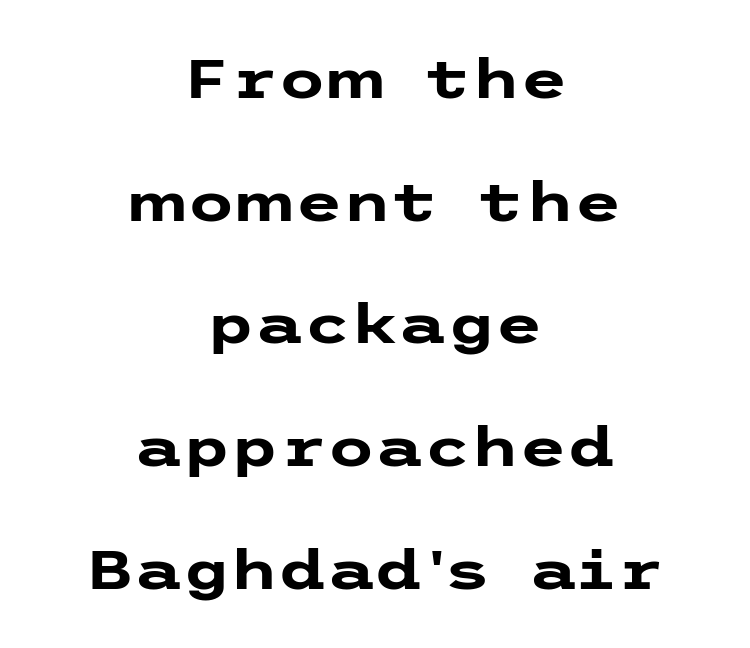
Q: Is the text bold? A: Yes.
Q: Is the text italic (slanted)? A: No, it is upright.
Q: Is the typeface a serif or a sans-serif typeface? A: Sans-serif.
Q: Is the text underlined? A: No.
Q: How is the paragraph aligned? A: Centered.
Q: Is the spacing between letters normal or unusually wide? A: Normal.
Q: Is the spacing between lines tight, normal or loose? A: Loose.
Q: Width (condensed, normal, or wide)? A: Wide.
Q: Stroke contrast? A: Low.
Q: x-height? A: Medium.
